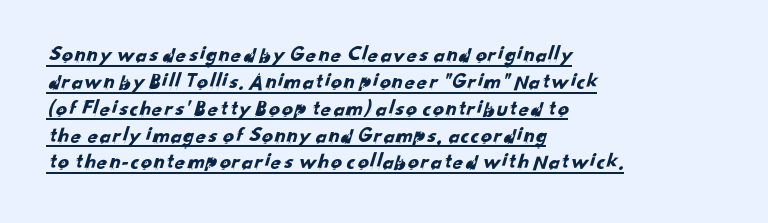
Q: Is the text underlined? A: Yes.
Q: How is the paragraph aligned? A: Left-aligned.
Q: Is the spacing between letters normal or unusually wide? A: Normal.
